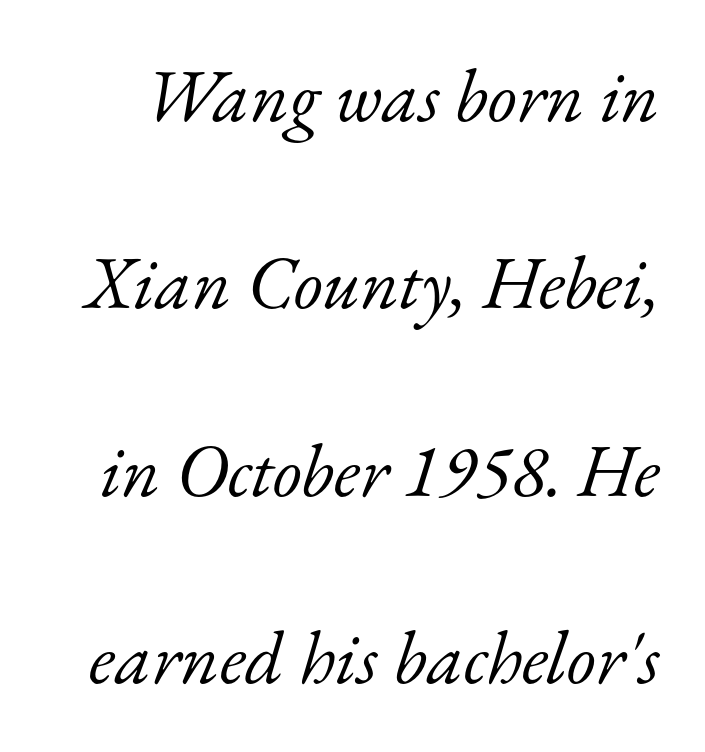
The strokes carry an ordinary text weight at most. In terms of letterspacing, this is plain default setting. This sample has the flowing, uneven cadence of proportional lettering. Compared with typical paragraphs, the rows here are farther apart. Does the type have serifs? Yes, each stem ends in a small foot.
